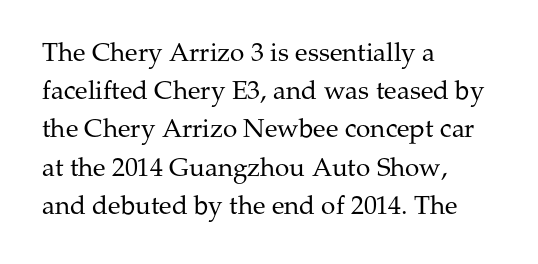
Q: Is the text bold? A: No.
Q: Is the text italic (slanted)? A: No, it is upright.
Q: Is the text underlined? A: No.
Q: How is the paragraph aligned? A: Left-aligned.
Q: Is the spacing between letters normal or unusually wide? A: Normal.
Q: Is the spacing between lines tight, normal or loose? A: Normal.
